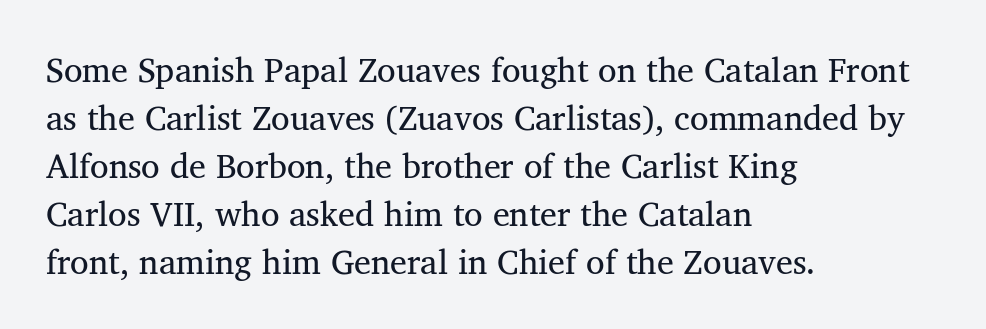
The rendering uses natural spacing where letterforms have individual widths. Does the copy run flush right? No — it runs flush left. The face used here is seriffed, in the tradition of book romans. Lines of text with bare space underneath. Letter spacing: default.
